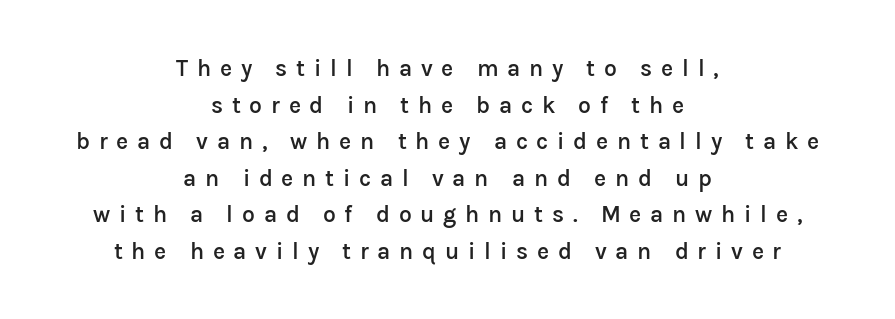
There is plenty of visible air inserted between adjacent glyphs. One glance says typical: line gaps are just what's usual. Decoration check: the copy has no underline. In CSS terms this would be text-align: center. Every character sits straight up, as roman type does. Is the type bold? Partly — it's a semibold, heavier than regular but not fully bold.
